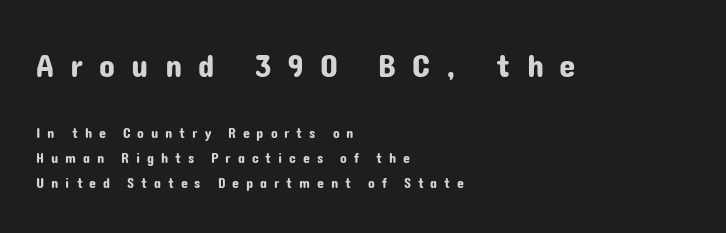
Tracking here is generous; glyphs stand well apart from one another. Every row of glyphs begins at an identical x-position on the left. When letters stand straight like this, we call the style roman or upright. Just letters on the line, the space beneath them empty. Here the designer chose a conventional face with non-uniform glyph widths.
